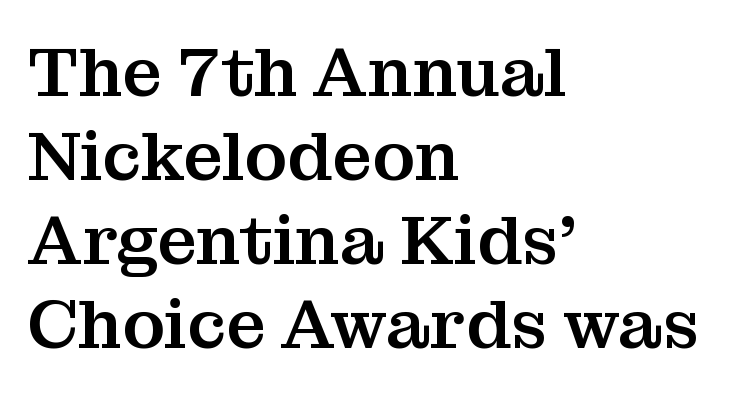
The image shows 70 px serif type, upright; set left-aligned, line spacing 1.2x, normal letter spacing, not underlined; medium stroke contrast and a medium x-height.
